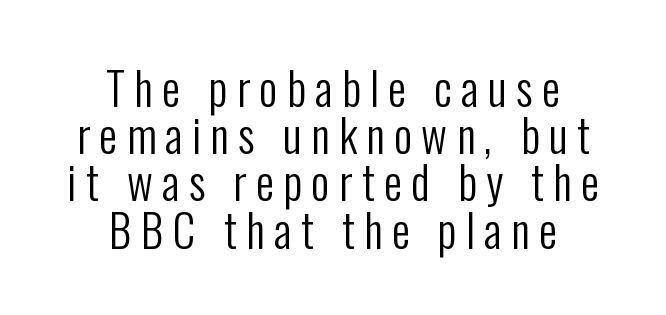
{"serif": "no", "italic": "no", "bold": "no", "weight": "regular", "width": "condensed", "stroke_contrast": "low", "x_height": "medium", "monospaced": "no", "underline": "no", "align": "center", "line_spacing": "tight", "line_spacing_ratio": 1.05, "letter_spacing": "wide", "letter_spacing_em": 0.21, "glyph_px": 45}
